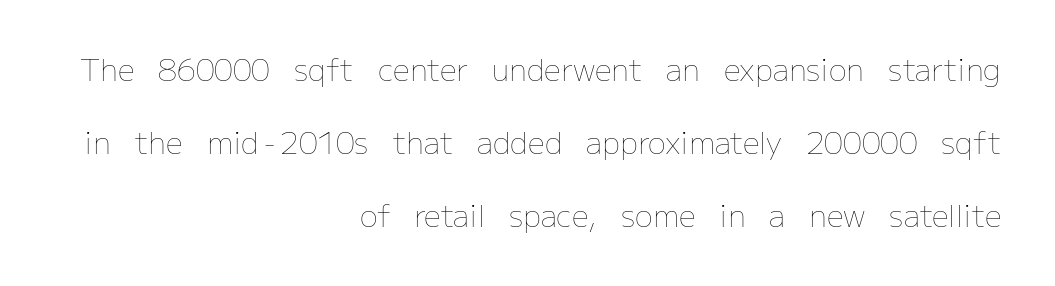
{"italic": "no", "bold": "no", "weight": "thin", "width": "normal", "stroke_contrast": "low", "x_height": "medium", "monospaced": "no", "underline": "no", "align": "right", "line_spacing": "loose", "line_spacing_ratio": 2.44, "letter_spacing": "normal", "letter_spacing_em": 0.0, "glyph_px": 30}
